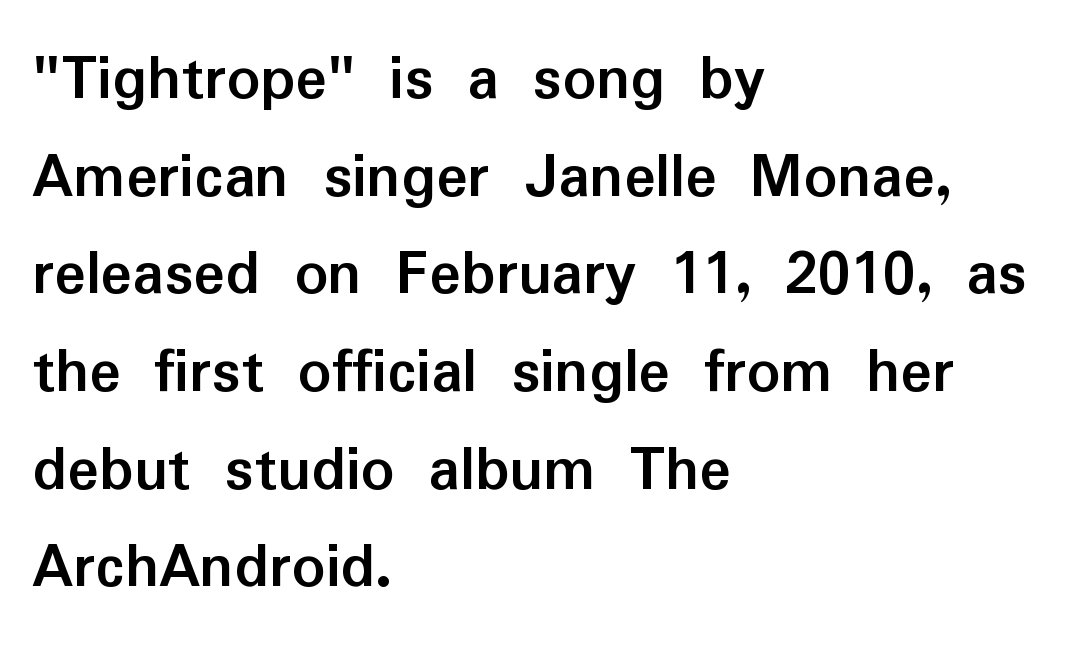
{"serif": "no", "italic": "no", "bold": "yes", "weight": "semibold", "width": "normal", "stroke_contrast": "low", "x_height": "medium", "monospaced": "no", "underline": "no", "align": "left", "line_spacing": "normal", "line_spacing_ratio": 1.48, "letter_spacing": "normal", "letter_spacing_em": 0.0, "glyph_px": 66}
